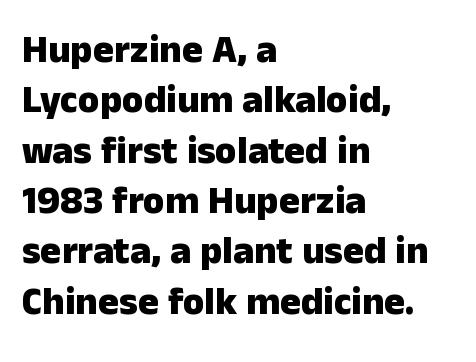
{"serif": "no", "italic": "no", "bold": "yes", "weight": "heavy", "width": "normal", "stroke_contrast": "low", "x_height": "medium", "monospaced": "no", "underline": "no", "align": "left", "line_spacing": "normal", "line_spacing_ratio": 1.29, "letter_spacing": "normal", "letter_spacing_em": 0.0, "glyph_px": 39}
